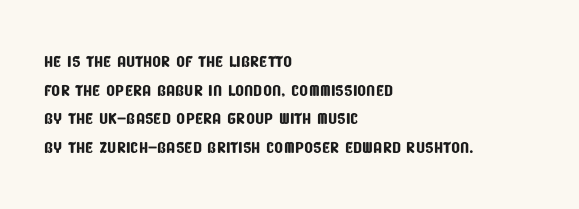
Q: Is the text underlined? A: No.
Q: How is the paragraph aligned? A: Left-aligned.
Q: Is the spacing between letters normal or unusually wide? A: Normal.
